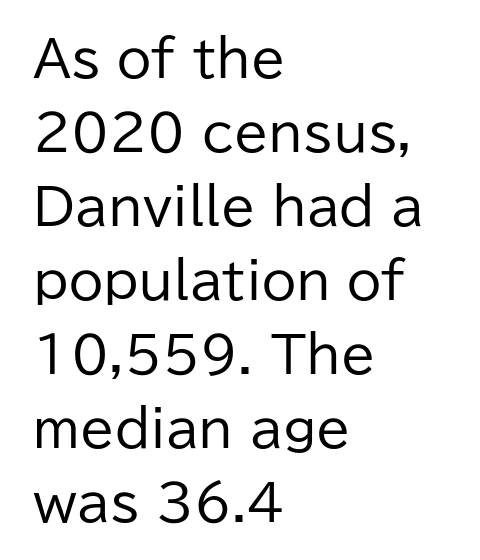
Q: Is the text bold? A: No.
Q: Is the text italic (slanted)? A: No, it is upright.
Q: Is the typeface a serif or a sans-serif typeface? A: Sans-serif.
Q: Is the text underlined? A: No.
Q: How is the paragraph aligned? A: Left-aligned.
Q: Is the spacing between letters normal or unusually wide? A: Normal.
Q: Is the spacing between lines tight, normal or loose? A: Normal.
Q: Width (condensed, normal, or wide)? A: Normal.
Q: Stroke contrast? A: Low.
Q: x-height? A: Medium.
Q: Monospaced? A: No.
